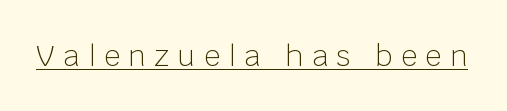
{"serif": "no", "italic": "no", "bold": "no", "weight": "light", "width": "normal", "stroke_contrast": "low", "x_height": "large", "monospaced": "no", "underline": "yes", "letter_spacing": "wide", "letter_spacing_em": 0.29, "glyph_px": 29}
